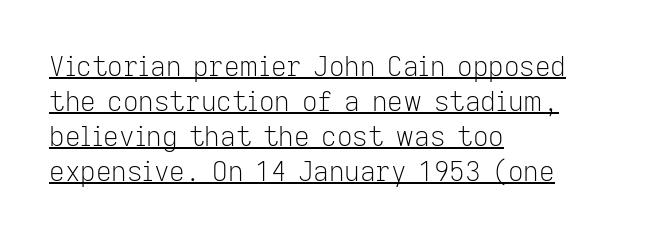
Q: Is the text bold? A: No.
Q: Is the text italic (slanted)? A: No, it is upright.
Q: Is the text underlined? A: Yes.
Q: How is the paragraph aligned? A: Left-aligned.
Q: Is the spacing between letters normal or unusually wide? A: Normal.
Q: Is the spacing between lines tight, normal or loose? A: Normal.
